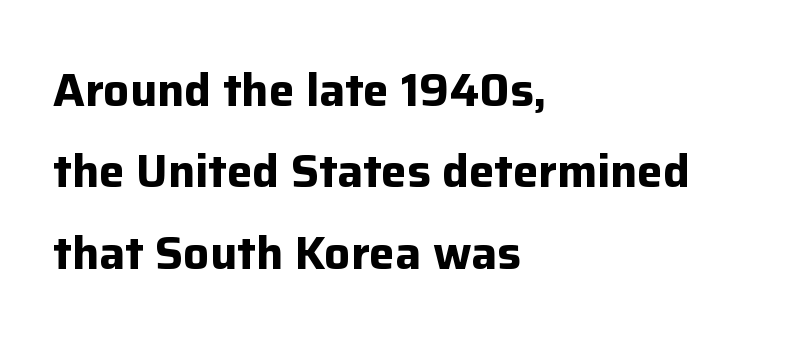
The image shows 46 px bold sans-serif type, upright; set left-aligned, line spacing 1.77x, normal letter spacing, not underlined; low stroke contrast and a medium x-height.
